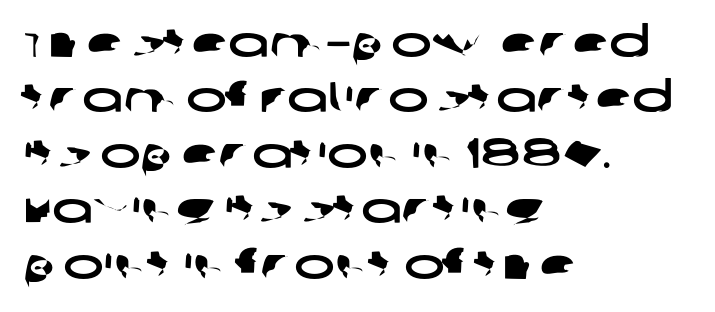
{"serif": "no", "width": "wide", "stroke_contrast": "low", "x_height": "large", "monospaced": "no", "underline": "no", "align": "left", "line_spacing": "normal", "line_spacing_ratio": 1.29, "letter_spacing": "normal", "letter_spacing_em": 0.0, "glyph_px": 43}
